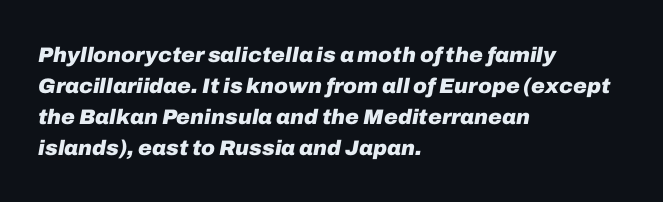
The image shows 21 px bold type, italic (leaning right); set left-aligned, normal line spacing (1.47x), normal letter spacing, not underlined.
